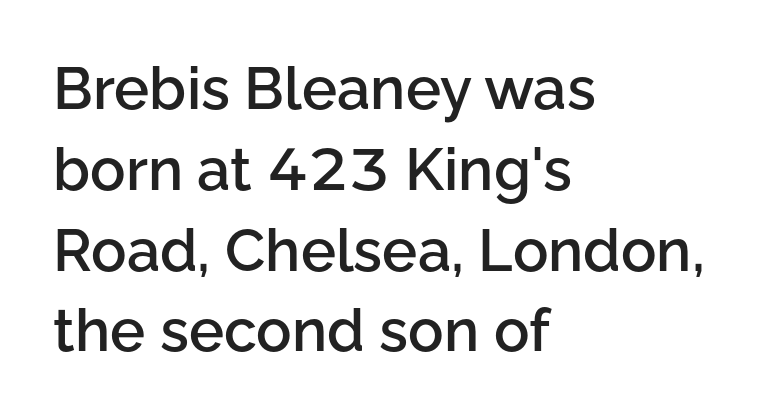
{"serif": "no", "italic": "no", "bold": "semi", "weight": "semibold", "width": "normal", "stroke_contrast": "low", "x_height": "medium", "monospaced": "no", "underline": "no", "align": "left", "line_spacing": "normal", "line_spacing_ratio": 1.37, "letter_spacing": "normal", "letter_spacing_em": 0.0, "glyph_px": 59}
